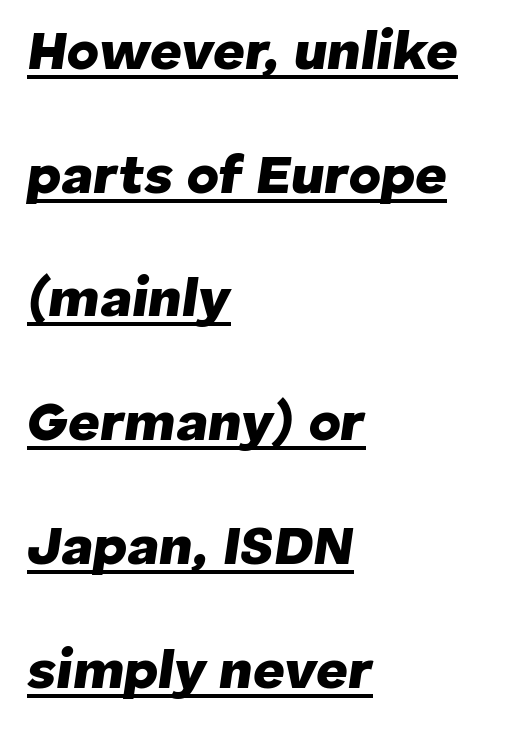
The whole block is typeset with a tilt. The lines in this sample share a left origin and differ only in where they stop. These characters rest on top of a visible drawn line. Rows of type keep a wide berth in the vertical direction.
